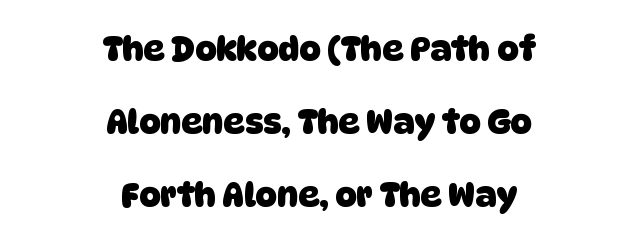
Proportional: the letters do not fall into vertical columns. Caption: standard tracking, unaltered. The sample has been set heavy, in full bold. Reading down the block, each line starts at a different indent, mirrored at its end.
